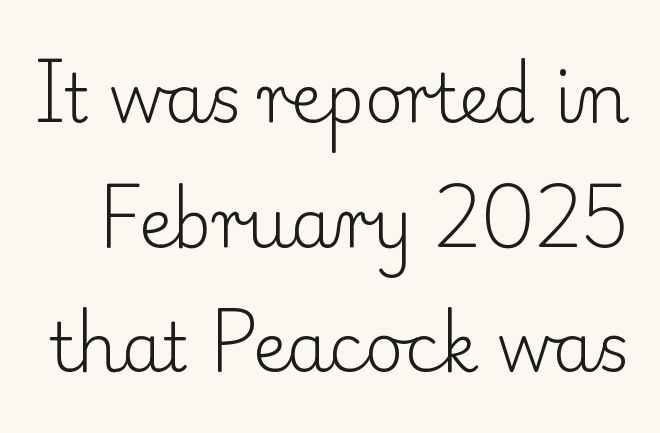
Does the lettering tilt? It doesn't — this is upright. Heft: none added — not bold. Just letters on the line, the space beneath them empty.
